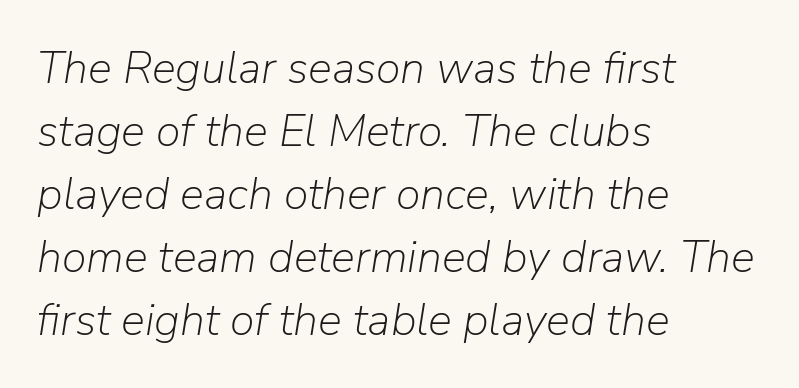
{"italic": "yes", "lean": "right", "slant_degrees": 9, "bold": "no", "weight": "light", "width": "normal", "stroke_contrast": "low", "x_height": "medium", "monospaced": "no", "underline": "no", "align": "left", "line_spacing": "normal", "line_spacing_ratio": 1.4, "letter_spacing": "normal", "letter_spacing_em": 0.0, "glyph_px": 45}
